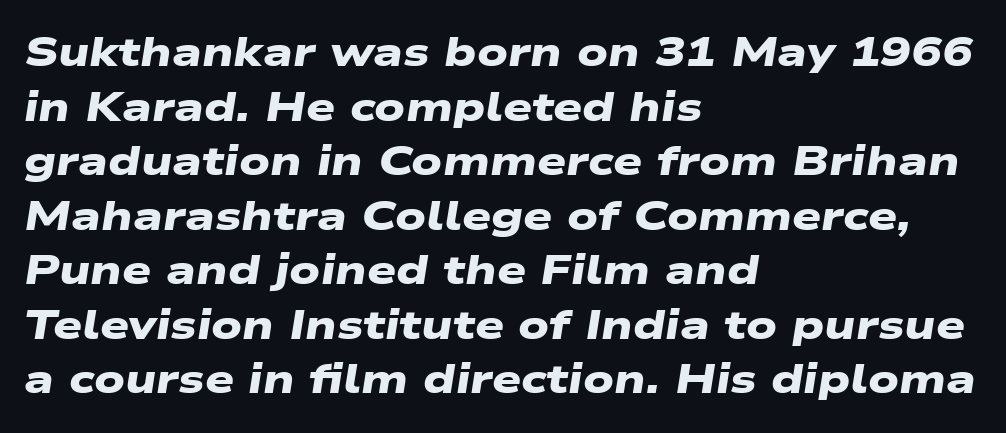
The image shows 41 px heavy, wide sans-serif type; set left-aligned, normal line spacing (1.33x), normal letter spacing, not underlined; low stroke contrast and a medium x-height.
